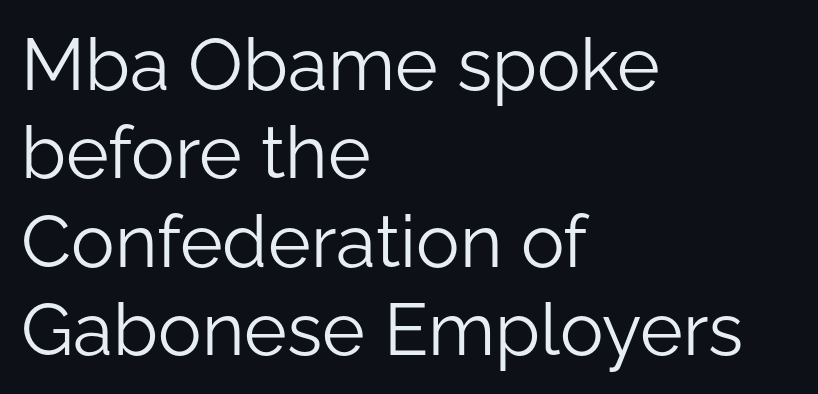
Q: Is the text bold? A: No.
Q: Is the text italic (slanted)? A: No, it is upright.
Q: Is the typeface a serif or a sans-serif typeface? A: Sans-serif.
Q: Is the text underlined? A: No.
Q: How is the paragraph aligned? A: Left-aligned.
Q: Is the spacing between letters normal or unusually wide? A: Normal.
Q: Width (condensed, normal, or wide)? A: Normal.
Q: Stroke contrast? A: Low.
Q: x-height? A: Medium.
Q: Monospaced? A: No.
